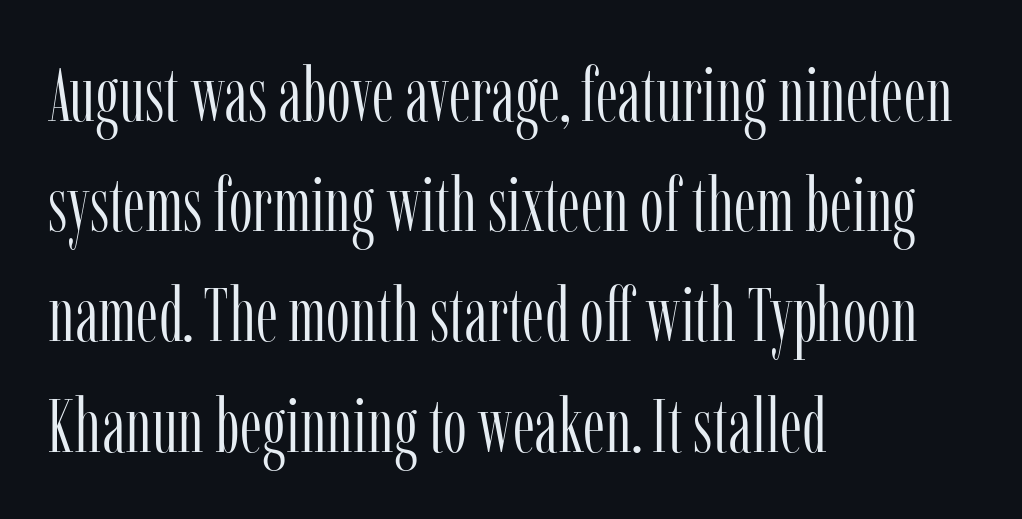
{"serif": "yes", "italic": "no", "bold": "no", "weight": "light", "width": "condensed", "stroke_contrast": "low", "x_height": "medium", "monospaced": "no", "underline": "no", "align": "left", "line_spacing": "normal", "line_spacing_ratio": 1.45, "letter_spacing": "normal", "letter_spacing_em": 0.0, "glyph_px": 76}
